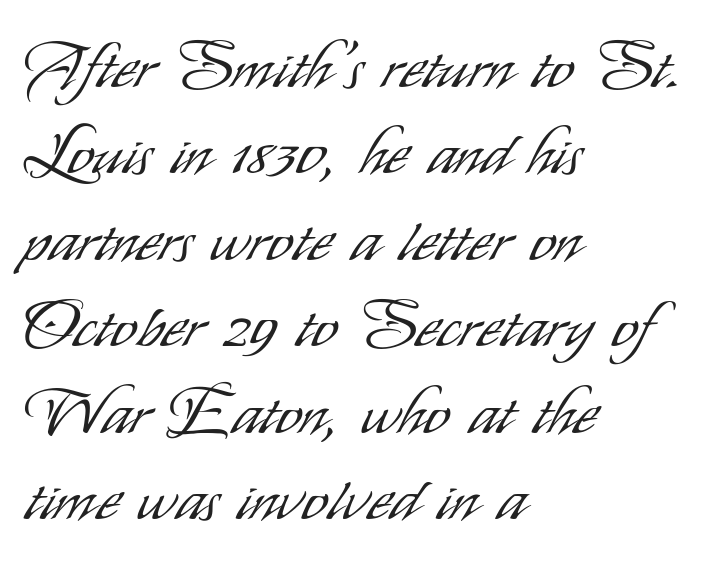
Caption: multi-line text, flush left, ragged right. The passage shown is typed in a proportional face where columns would drift. The type family on display is of the sans-serif kind. These lines keep a tight, regular rhythm from letter to letter.
